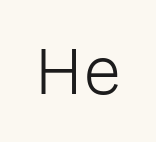
{"serif": "no", "italic": "no", "bold": "no", "weight": "light", "width": "normal", "stroke_contrast": "low", "x_height": "medium", "monospaced": "no", "underline": "no", "letter_spacing": "normal", "letter_spacing_em": 0.0, "glyph_px": 69}
